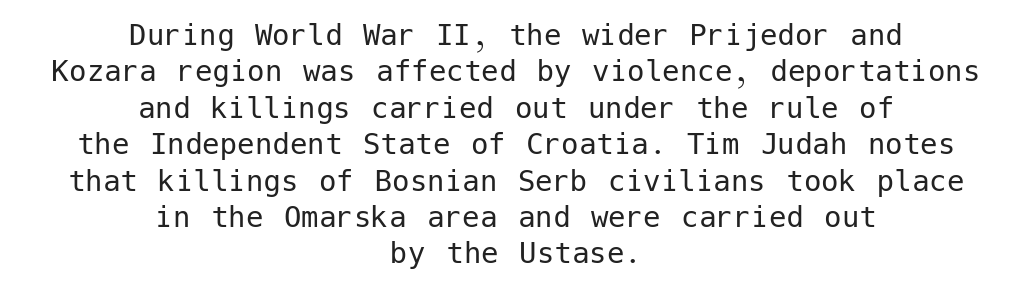
The image shows 35 px regular-weight sans-serif type, upright; set centered, tight line spacing (1.04x), normal letter spacing, not underlined; low stroke contrast and a medium x-height.
